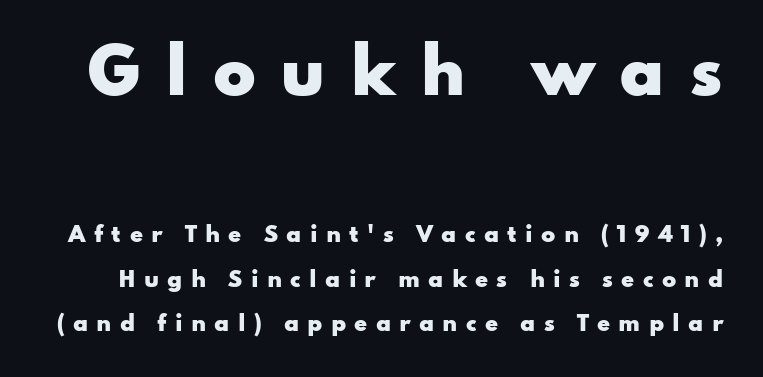
The image shows 63 px heavy, wide sans-serif type, upright; set loose line spacing (2.11x), unusually wide letter spacing (+0.39 em), not underlined; the first (top) block is 3.0x larger; low stroke contrast and a small x-height.
